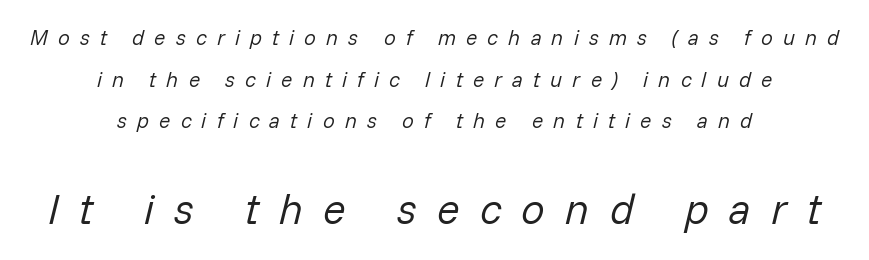
Q: Is the text bold? A: No.
Q: Is the text italic (slanted)? A: Yes, it leans right by about 14 degrees.
Q: Is the text underlined? A: No.
Q: How is the paragraph aligned? A: Centered.
Q: Is the spacing between letters normal or unusually wide? A: Unusually wide.
Q: Is the spacing between lines tight, normal or loose? A: Loose.
Q: Which block of text is set in a larger size, the first (top) or the second (bottom)? A: The second (bottom) one.
Q: Width (condensed, normal, or wide)? A: Normal.
Q: Stroke contrast? A: Low.
Q: x-height? A: Medium.
Q: Monospaced? A: No.
